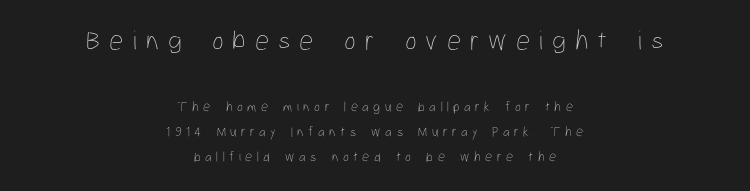
The image shows 28 px thin, condensed type, upright; set centered, line spacing 1.8x, unusually wide letter spacing (+0.32 em), not underlined; the first (top) block is 2.0x larger; low stroke contrast and a medium x-height.
